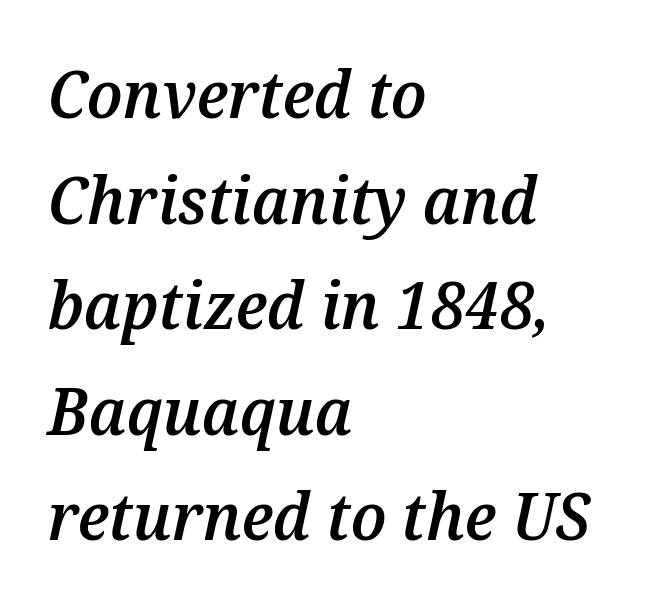
Q: Is the text bold? A: Semi-bold.
Q: Is the text italic (slanted)? A: Yes, it leans right by about 12 degrees.
Q: Is the text underlined? A: No.
Q: How is the paragraph aligned? A: Left-aligned.
Q: Is the spacing between letters normal or unusually wide? A: Normal.
Q: Is the spacing between lines tight, normal or loose? A: Normal.
Q: Width (condensed, normal, or wide)? A: Normal.
Q: Stroke contrast? A: Medium.
Q: x-height? A: Medium.
Q: Monospaced? A: No.
